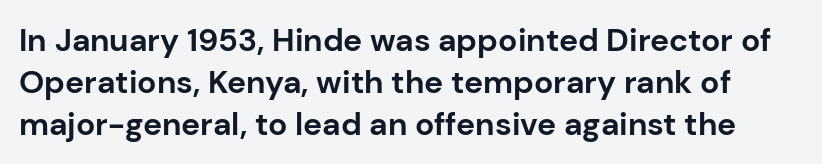
The image shows 32 px bold sans-serif type, upright; set normal line spacing (1.31x), normal letter spacing, not underlined; low stroke contrast and a medium x-height.
